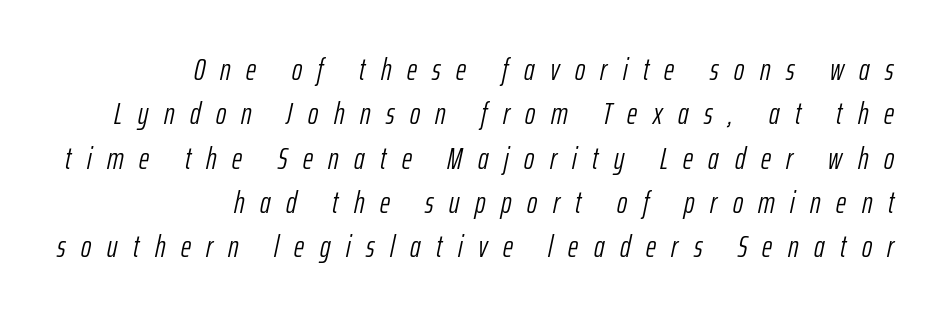
Q: Is the text bold? A: No.
Q: Is the text italic (slanted)? A: Yes, it leans right by about 12 degrees.
Q: Is the text underlined? A: No.
Q: How is the paragraph aligned? A: Right-aligned.
Q: Is the spacing between letters normal or unusually wide? A: Unusually wide.
Q: Is the spacing between lines tight, normal or loose? A: Normal.
Q: Width (condensed, normal, or wide)? A: Condensed.
Q: Stroke contrast? A: Low.
Q: x-height? A: Medium.
Q: Monospaced? A: No.
